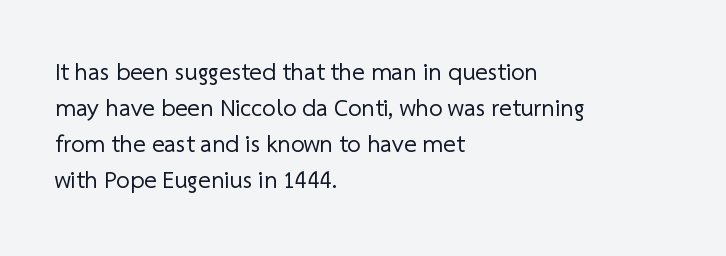
{"bold": "no", "underline": "no", "align": "left", "line_spacing": "normal", "line_spacing_ratio": 1.5, "letter_spacing": "normal", "letter_spacing_em": 0.0, "glyph_px": 24}
